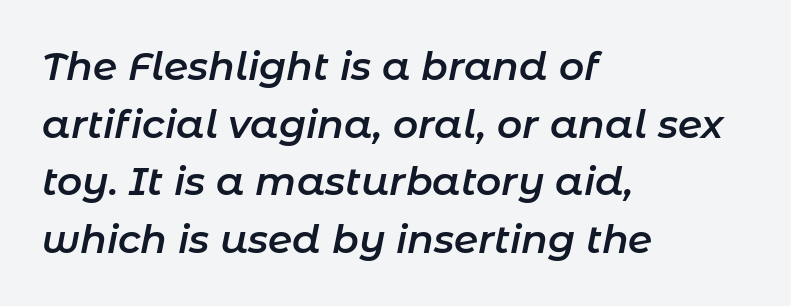
{"italic": "yes", "lean": "right", "slant_degrees": 11, "bold": "semi", "weight": "semibold", "width": "normal", "stroke_contrast": "low", "x_height": "medium", "monospaced": "no", "underline": "no", "align": "left", "line_spacing": "normal", "line_spacing_ratio": 1.48, "letter_spacing": "normal", "letter_spacing_em": 0.0, "glyph_px": 39}
